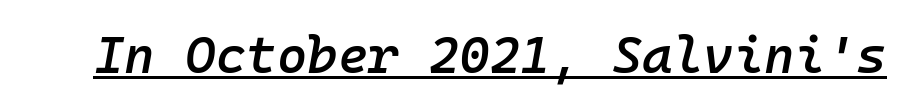
{"italic": "yes", "lean": "right", "slant_degrees": 10, "bold": "semi", "weight": "semibold", "width": "normal", "stroke_contrast": "low", "x_height": "medium", "monospaced": "yes", "underline": "yes", "letter_spacing": "normal", "letter_spacing_em": 0.0, "glyph_px": 52}
